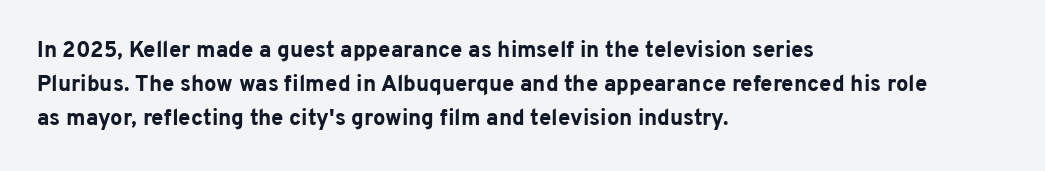
The lettering holds an erect, upright posture throughout. No word sits above an underline. Thick stems and heavy bowls — unmistakably bold. How are the letters spaced? Ordinarily, with no added tracking. Line beginnings align vertically; line endings do not.
